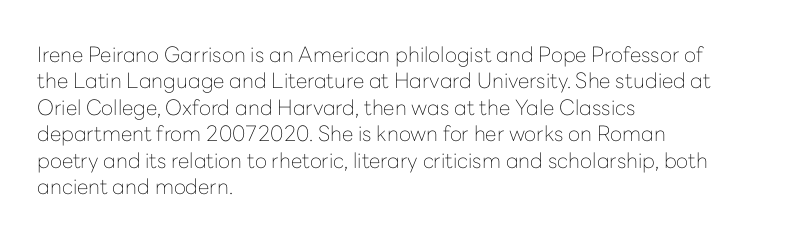
Q: Is the text bold? A: No.
Q: Is the text italic (slanted)? A: No, it is upright.
Q: Is the text underlined? A: No.
Q: How is the paragraph aligned? A: Left-aligned.
Q: Is the spacing between letters normal or unusually wide? A: Normal.
Q: Is the spacing between lines tight, normal or loose? A: Normal.
